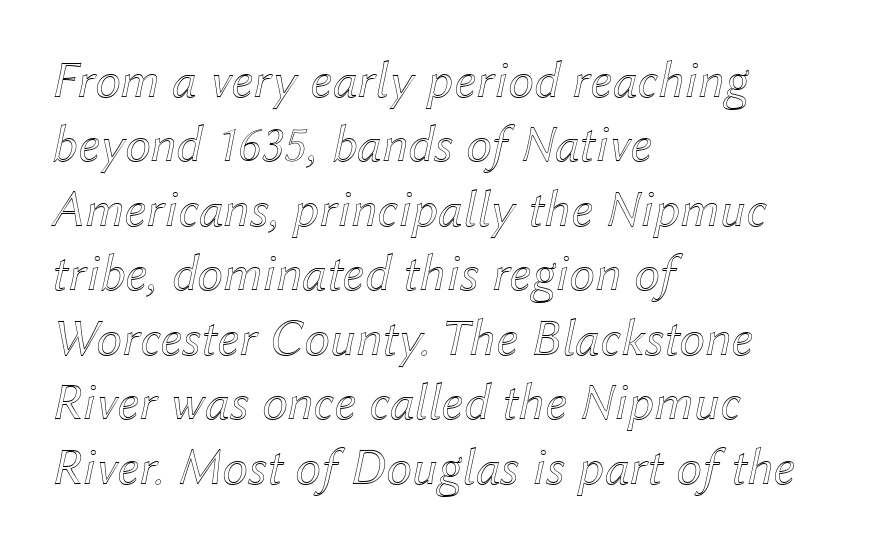
Q: Is the text italic (slanted)? A: Yes, it leans right by about 12 degrees.
Q: Is the text underlined? A: No.
Q: How is the paragraph aligned? A: Left-aligned.
Q: Is the spacing between letters normal or unusually wide? A: Normal.
Q: Width (condensed, normal, or wide)? A: Normal.
Q: x-height? A: Medium.
Q: Monospaced? A: No.
